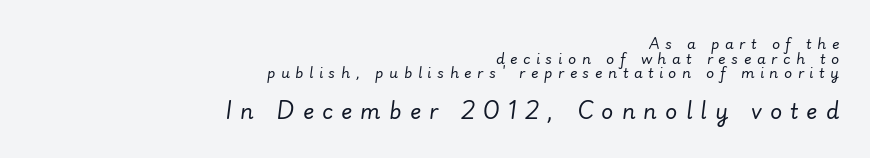
The image shows 21 px text type, italic (leaning right); set right-aligned, tight line spacing (1.05x), unusually wide letter spacing (+0.39 em), not underlined; the second (bottom) block is 1.5x larger.
